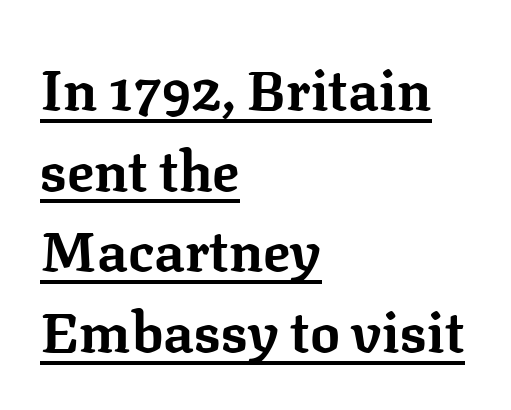
{"serif": "yes", "italic": "no", "bold": "yes", "weight": "bold", "width": "normal", "stroke_contrast": "low", "x_height": "medium", "monospaced": "no", "underline": "yes", "align": "left", "line_spacing": "normal", "line_spacing_ratio": 1.44, "letter_spacing": "normal", "letter_spacing_em": 0.0, "glyph_px": 56}
